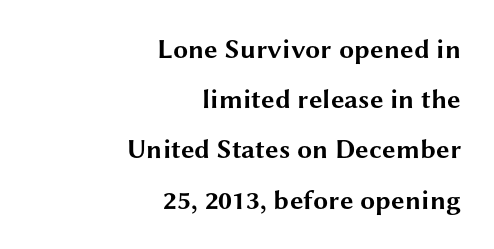
Q: Is the text bold? A: Yes.
Q: Is the text italic (slanted)? A: No, it is upright.
Q: Is the text underlined? A: No.
Q: How is the paragraph aligned? A: Right-aligned.
Q: Is the spacing between letters normal or unusually wide? A: Normal.
